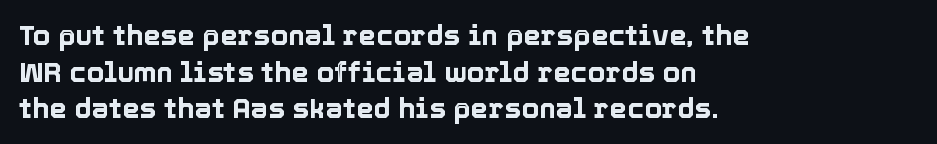
The image shows 28 px text type, upright; set left-aligned, normal line spacing (1.31x), normal letter spacing, not underlined; a medium x-height.
